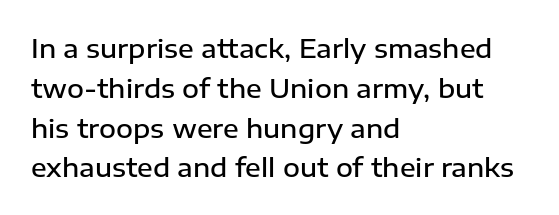
Ordinary non-slanted type is in use. Reading down the block, your eye returns to a fixed left position each line. These lines sit exactly where default settings would place them. Check the space under the baseline: it is left empty.
